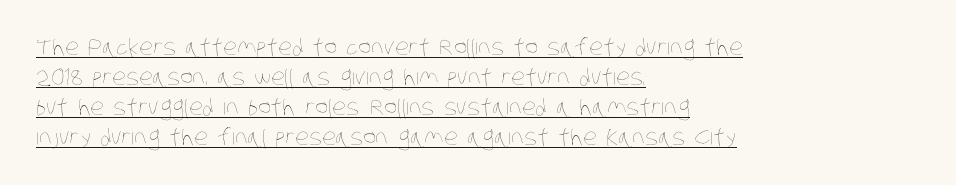
Q: Is the text bold? A: No.
Q: Is the text underlined? A: Yes.
Q: How is the paragraph aligned? A: Left-aligned.
Q: Is the spacing between letters normal or unusually wide? A: Normal.
Q: Is the spacing between lines tight, normal or loose? A: Normal.
